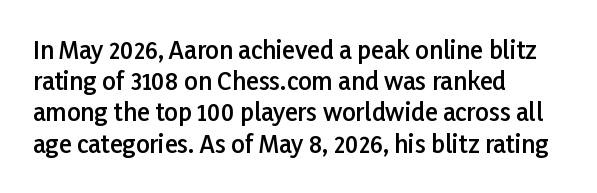
Students, this is semibold: more ink than regular, less than bold. Letter spacing: default. Any mark beneath the type? The region is blank. Rows of type keep a routine distance in the vertical direction. These lines are set flush left with a ragged right edge. Posture: straight, roman, zero tilt.
